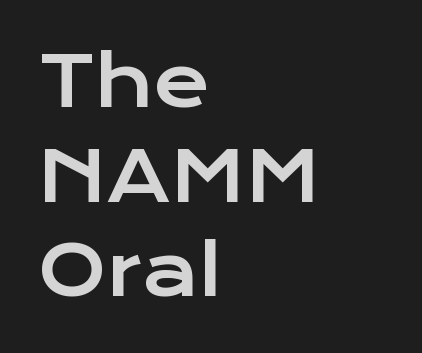
Q: Is the text italic (slanted)? A: No, it is upright.
Q: Is the typeface a serif or a sans-serif typeface? A: Sans-serif.
Q: Is the text underlined? A: No.
Q: How is the paragraph aligned? A: Left-aligned.
Q: Is the spacing between letters normal or unusually wide? A: Normal.
Q: Is the spacing between lines tight, normal or loose? A: Normal.
Q: Width (condensed, normal, or wide)? A: Wide.
Q: Stroke contrast? A: Low.
Q: x-height? A: Medium.
Q: Monospaced? A: No.
